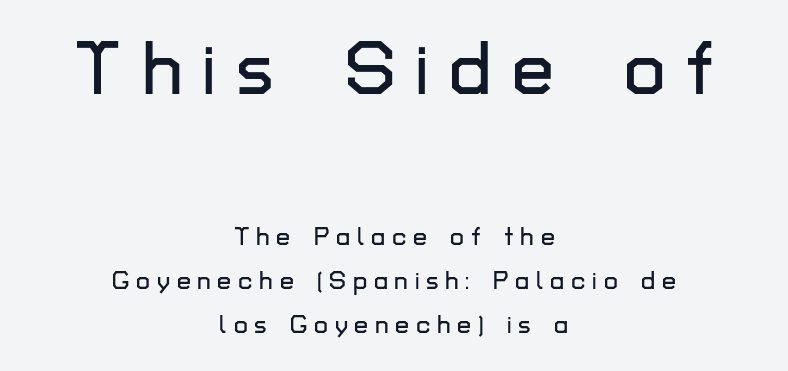
Q: Is the text italic (slanted)? A: No, it is upright.
Q: Is the typeface a serif or a sans-serif typeface? A: Sans-serif.
Q: Is the text underlined? A: No.
Q: How is the paragraph aligned? A: Centered.
Q: Is the spacing between letters normal or unusually wide? A: Unusually wide.
Q: Which block of text is set in a larger size, the first (top) or the second (bottom)? A: The first (top) one.
Q: Width (condensed, normal, or wide)? A: Normal.
Q: Stroke contrast? A: Low.
Q: x-height? A: Medium.
Q: Monospaced? A: No.
